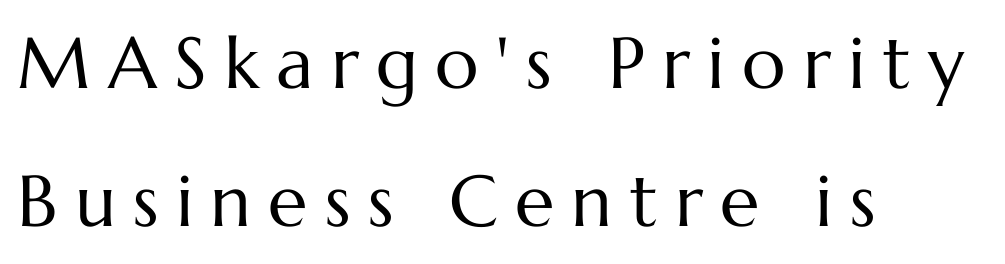
The image shows 72 px regular-weight type, upright; set left-aligned, loose line spacing (1.91x), unusually wide letter spacing (+0.24 em), not underlined; medium stroke contrast and a medium x-height.
